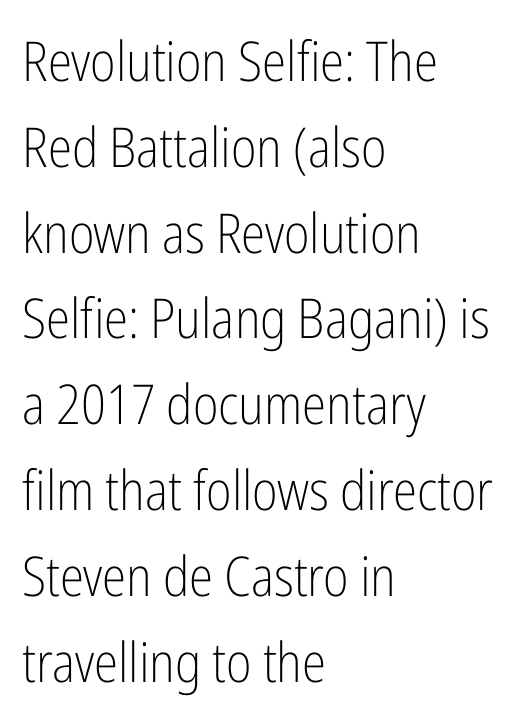
The image shows 55 px light, condensed sans-serif type, upright; set left-aligned, normal line spacing (1.56x), normal letter spacing, not underlined; low stroke contrast and a medium x-height.
